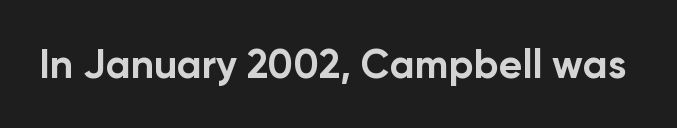
Q: Is the text bold? A: Yes.
Q: Is the text italic (slanted)? A: No, it is upright.
Q: Is the typeface a serif or a sans-serif typeface? A: Sans-serif.
Q: Is the text underlined? A: No.
Q: Is the spacing between letters normal or unusually wide? A: Normal.
Q: Width (condensed, normal, or wide)? A: Normal.
Q: Stroke contrast? A: Low.
Q: x-height? A: Medium.
Q: Monospaced? A: No.
